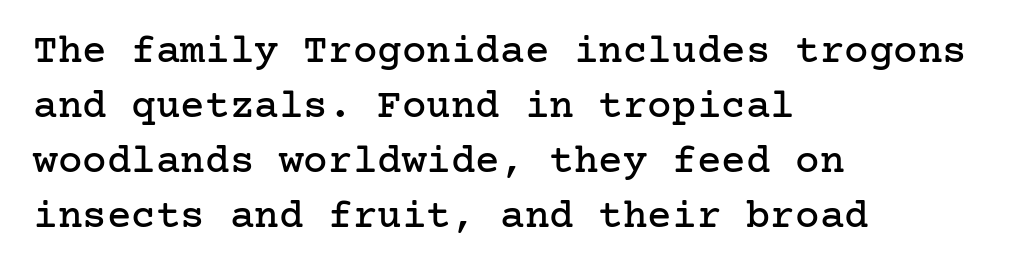
Small tapered or slab feet sit at the stroke ends, so this counts as serif. The gaps between neighbouring characters are ordinary and unremarkable. This block has exactly the height ordinary leading produces. The paragraph shown leans on its left margin.
